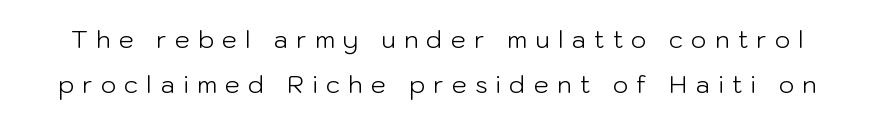
{"italic": "no", "bold": "no", "underline": "no", "line_spacing_ratio": 1.87, "letter_spacing": "wide", "letter_spacing_em": 0.34, "glyph_px": 24}
